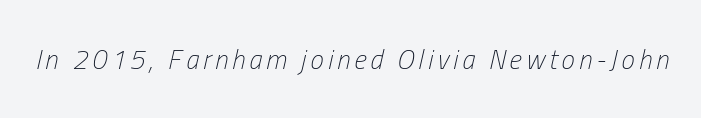
The glyphs look as if they've been sheared to an angle. Weight class: somewhere from thin through regular. Descenders are the only things crossing below the line.
